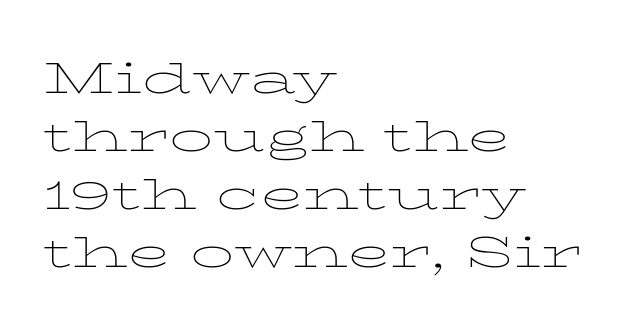
This reads as an unemphasized weight, regular at the heaviest. Where is the straight margin? On the left. What's the leading like? Ordinary, nothing unusual. A serif font was chosen for this passage. The words here are not underlined.
